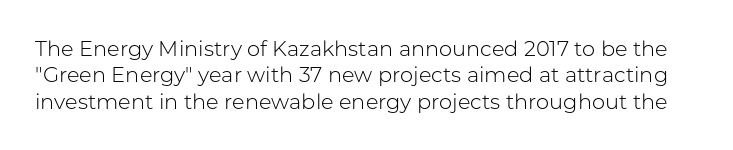
The image shows 21 px text type, upright; set normal line spacing (1.26x), normal letter spacing, not underlined.
